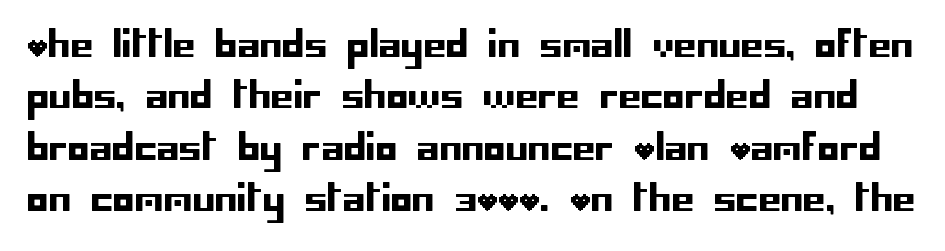
Q: Is the text italic (slanted)? A: No, it is upright.
Q: Is the typeface a serif or a sans-serif typeface? A: Sans-serif.
Q: Is the text underlined? A: No.
Q: Is the spacing between letters normal or unusually wide? A: Normal.
Q: Is the spacing between lines tight, normal or loose? A: Normal.
Q: Width (condensed, normal, or wide)? A: Normal.
Q: Stroke contrast? A: Low.
Q: x-height? A: Large.
